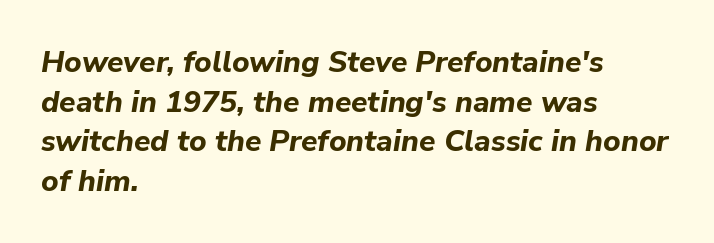
The image shows 30 px bold type, italic (leaning right); set left-aligned, normal line spacing (1.32x), normal letter spacing, not underlined; low stroke contrast and a medium x-height.
